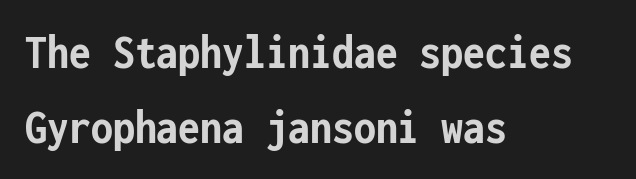
{"serif": "no", "italic": "no", "bold": "yes", "weight": "semibold", "width": "condensed", "stroke_contrast": "low", "x_height": "medium", "monospaced": "yes", "underline": "no", "align": "left", "line_spacing": "normal", "line_spacing_ratio": 1.51, "letter_spacing": "normal", "letter_spacing_em": 0.0, "glyph_px": 50}
